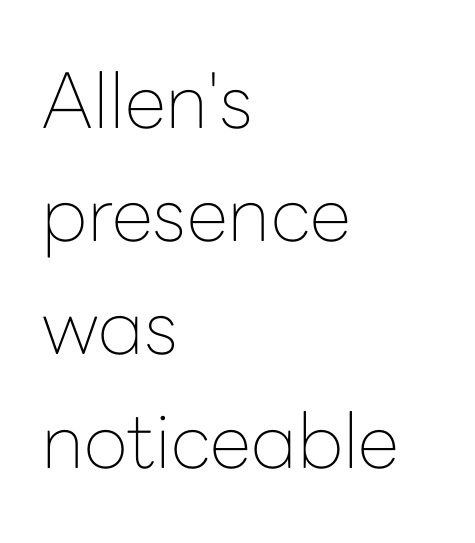
Regarding leading, the lines here are spaced in the standard way. The font family rendered here belongs to the sans-serif group. Standard letterfit; no display-style spreading of the glyphs. The typesetting does not lean heavy: it is not bold. These lines are rendered in a variable-pitch font.
